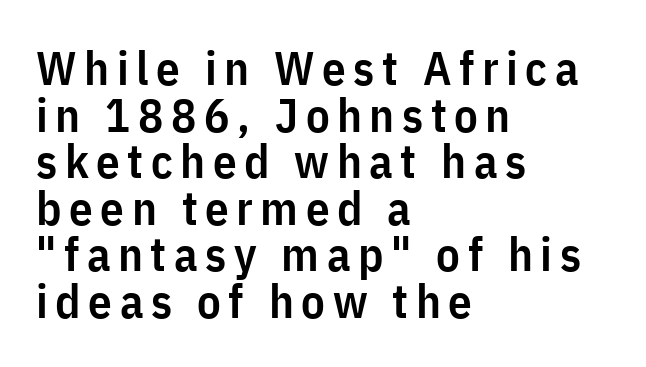
{"serif": "no", "italic": "no", "bold": "semi", "weight": "semibold", "width": "condensed", "stroke_contrast": "low", "x_height": "medium", "monospaced": "no", "underline": "no", "align": "left", "line_spacing": "tight", "line_spacing_ratio": 0.99, "glyph_px": 47}
